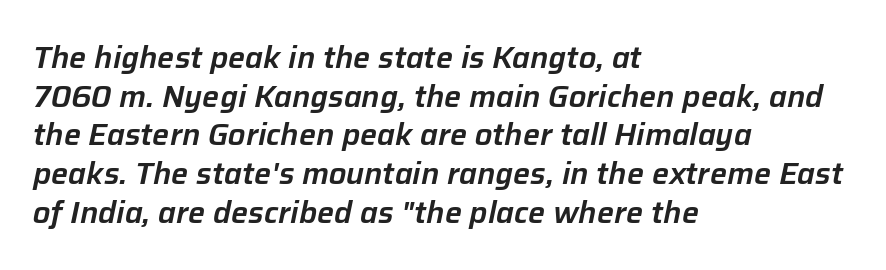
Q: Is the text italic (slanted)? A: Yes, it leans right by about 12 degrees.
Q: Is the text underlined? A: No.
Q: How is the paragraph aligned? A: Left-aligned.
Q: Is the spacing between letters normal or unusually wide? A: Normal.
Q: Is the spacing between lines tight, normal or loose? A: Normal.
Q: Width (condensed, normal, or wide)? A: Normal.
Q: Stroke contrast? A: Low.
Q: x-height? A: Medium.
Q: Monospaced? A: No.
